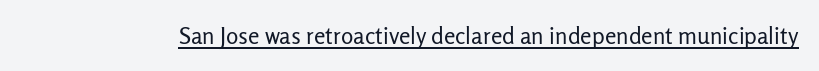
Students, observe the line beneath the letters — that is underlining. You can tell it's not italic because the verticals are truly vertical. Stems here are at most as thick as an everyday book face. Between one letter and the next there's only the usual sliver of space.
